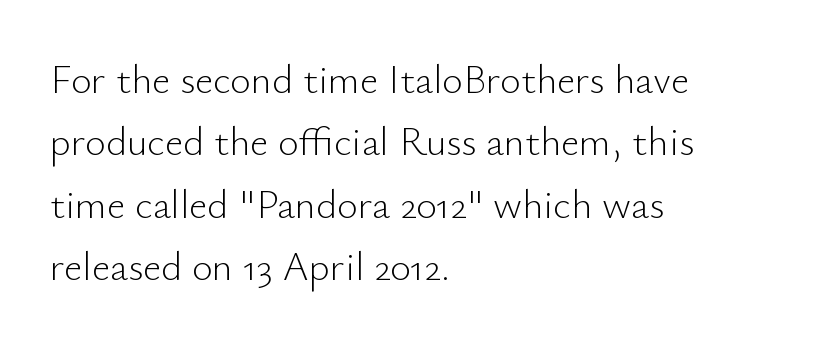
The compositor pushed each line to the left boundary. Examine the stroke ends and you'll find no serifs. Think of a printed novel: that variable character pitch is what you see here. Rendered with straight, roman letterforms.
